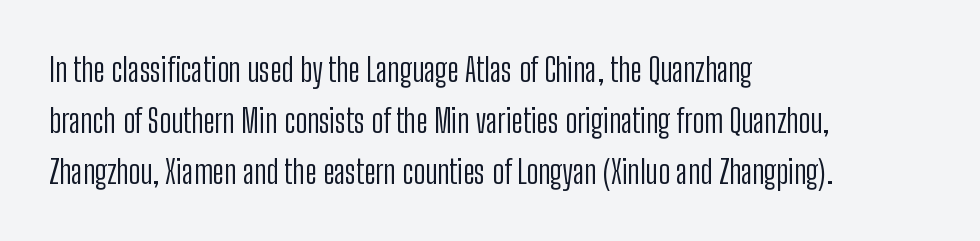
The image shows 33 px light, condensed sans-serif type, upright; set left-aligned, normal line spacing (1.54x), normal letter spacing, not underlined; low stroke contrast and a medium x-height.
